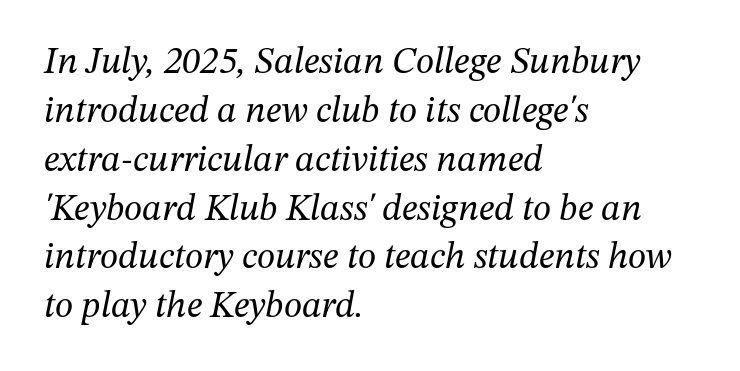
{"serif": "yes", "italic": "yes", "lean": "right", "slant_degrees": 12, "bold": "no", "weight": "regular", "width": "normal", "stroke_contrast": "medium", "x_height": "medium", "monospaced": "no", "underline": "no", "align": "left", "line_spacing": "normal", "line_spacing_ratio": 1.32, "letter_spacing": "normal", "letter_spacing_em": 0.0, "glyph_px": 37}
